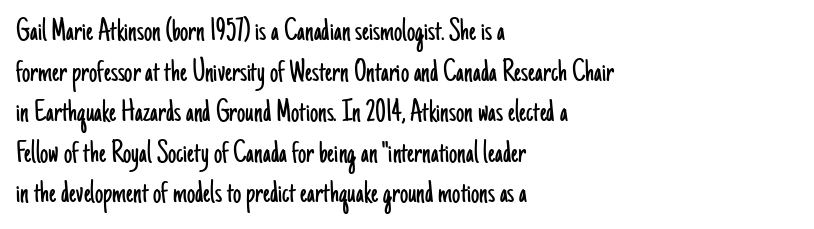
Q: Is the text bold? A: No.
Q: Is the text italic (slanted)? A: No, it is upright.
Q: Is the typeface a serif or a sans-serif typeface? A: Sans-serif.
Q: Is the text underlined? A: No.
Q: How is the paragraph aligned? A: Left-aligned.
Q: Is the spacing between letters normal or unusually wide? A: Normal.
Q: Width (condensed, normal, or wide)? A: Condensed.
Q: Stroke contrast? A: Low.
Q: x-height? A: Small.
Q: Monospaced? A: No.
